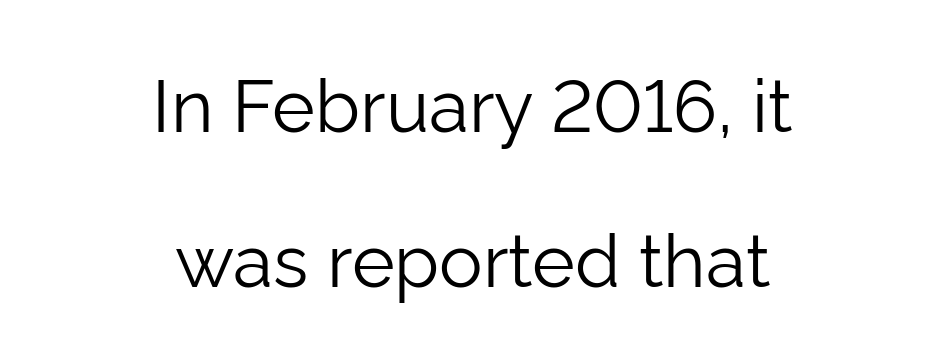
{"serif": "no", "italic": "no", "bold": "no", "weight": "light", "width": "normal", "stroke_contrast": "low", "x_height": "medium", "monospaced": "no", "underline": "no", "align": "center", "line_spacing": "loose", "line_spacing_ratio": 2.13, "letter_spacing": "normal", "letter_spacing_em": 0.0, "glyph_px": 73}
